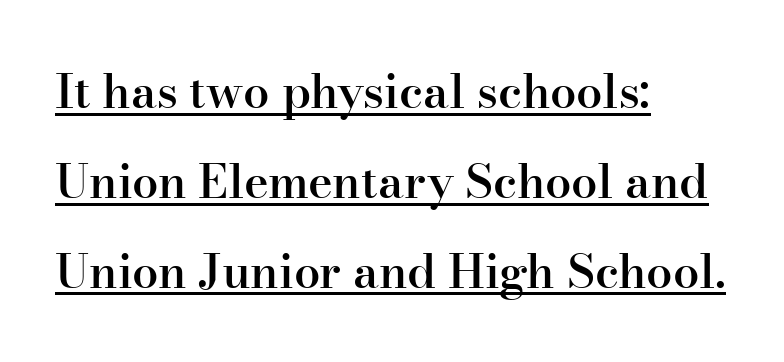
{"serif": "yes", "italic": "no", "bold": "semi", "weight": "semibold", "width": "normal", "stroke_contrast": "high", "x_height": "small", "monospaced": "no", "underline": "yes", "align": "left", "line_spacing": "loose", "line_spacing_ratio": 1.91, "letter_spacing": "normal", "letter_spacing_em": 0.0, "glyph_px": 47}
